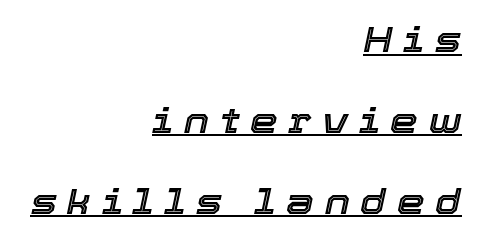
The image shows 35 px text type, italic (leaning right); set right-aligned, loose line spacing (2.31x), unusually wide letter spacing (+0.3 em), underlined; a medium x-height.
